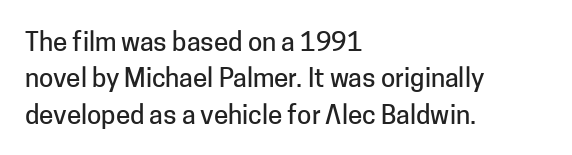
The image shows 26 px text type, upright; set left-aligned, normal line spacing (1.4x), normal letter spacing, not underlined.
